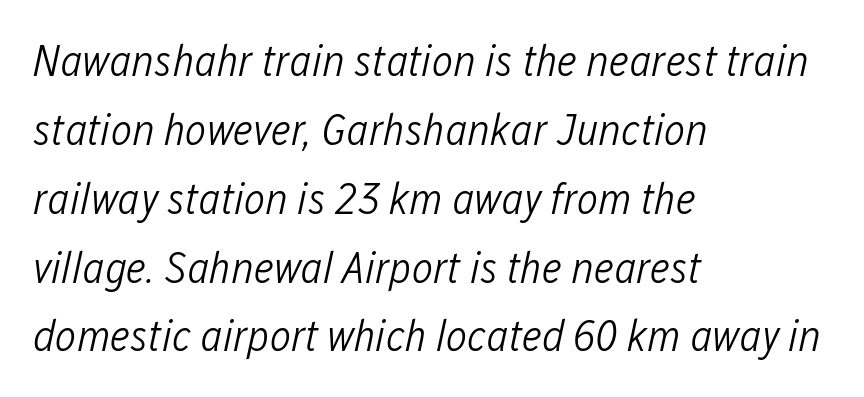
Rows of type keep a routine distance in the vertical direction. Looks like regular typesetting: each glyph gets only the width it needs. Every character sits at an angle, as italics do. The letterforms sit at book weight or below. There is no visible air inserted between adjacent glyphs. The gap between lines stays unmarked.
